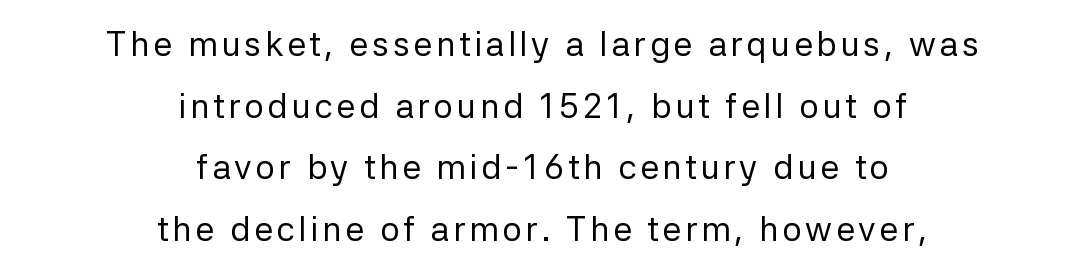
The image shows 34 px regular-weight sans-serif type, upright; set centered, line spacing 1.81x, not underlined; low stroke contrast and a medium x-height.
